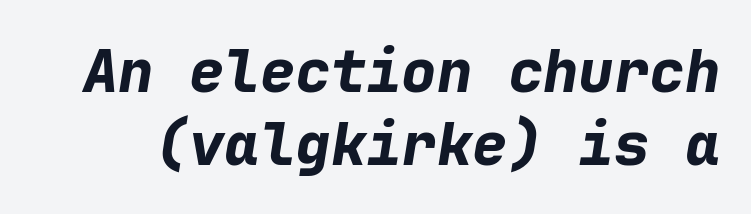
The image shows 59 px bold type, italic (leaning right), monospaced; set line spacing 1.23x, normal letter spacing, not underlined; low stroke contrast and a medium x-height.
